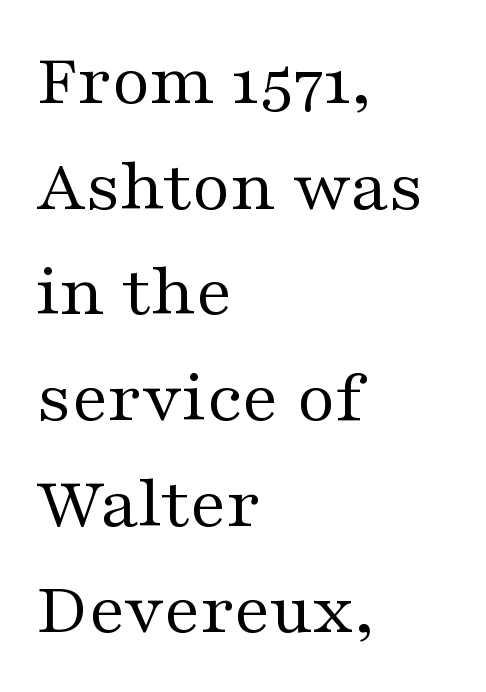
{"serif": "yes", "italic": "no", "bold": "no", "weight": "regular", "width": "wide", "stroke_contrast": "medium", "x_height": "medium", "monospaced": "no", "underline": "no", "align": "left", "line_spacing": "normal", "line_spacing_ratio": 1.41, "letter_spacing": "normal", "letter_spacing_em": 0.0, "glyph_px": 75}
